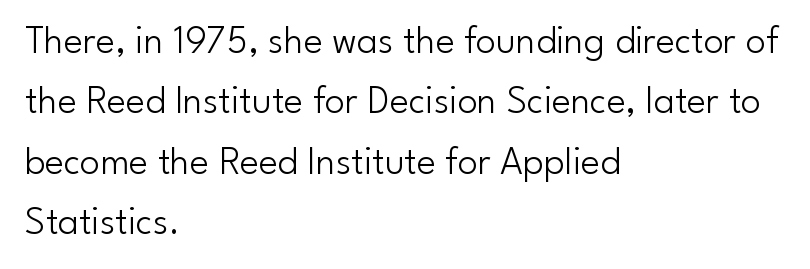
The image shows 40 px light sans-serif type, upright; set left-aligned, normal line spacing (1.51x), normal letter spacing, not underlined; low stroke contrast and a small x-height.
